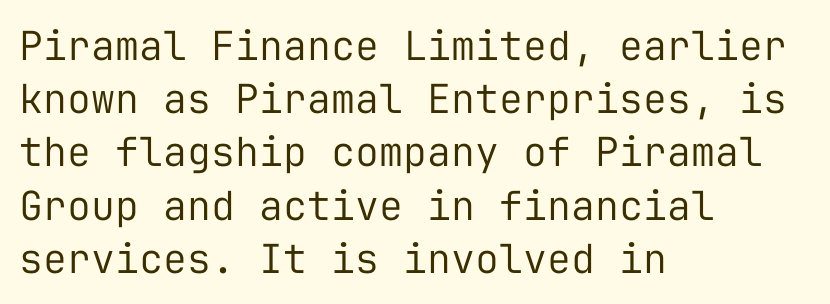
The image shows 40 px regular-weight sans-serif type, upright, monospaced; set left-aligned, normal line spacing (1.33x), normal letter spacing, not underlined; low stroke contrast and a medium x-height.
